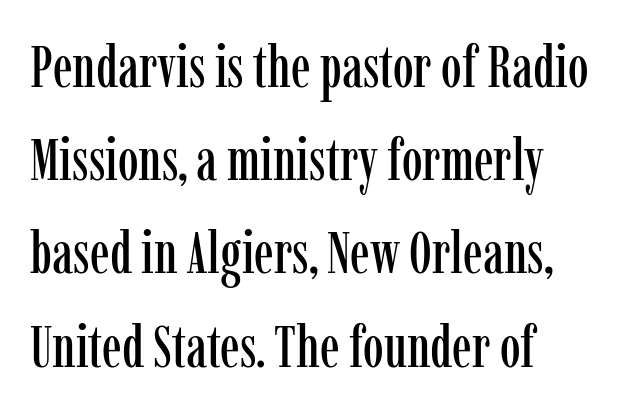
Q: Is the text italic (slanted)? A: No, it is upright.
Q: Is the typeface a serif or a sans-serif typeface? A: Serif.
Q: Is the text underlined? A: No.
Q: How is the paragraph aligned? A: Left-aligned.
Q: Is the spacing between letters normal or unusually wide? A: Normal.
Q: Is the spacing between lines tight, normal or loose? A: Normal.
Q: Width (condensed, normal, or wide)? A: Condensed.
Q: Stroke contrast? A: Low.
Q: x-height? A: Medium.
Q: Monospaced? A: No.
